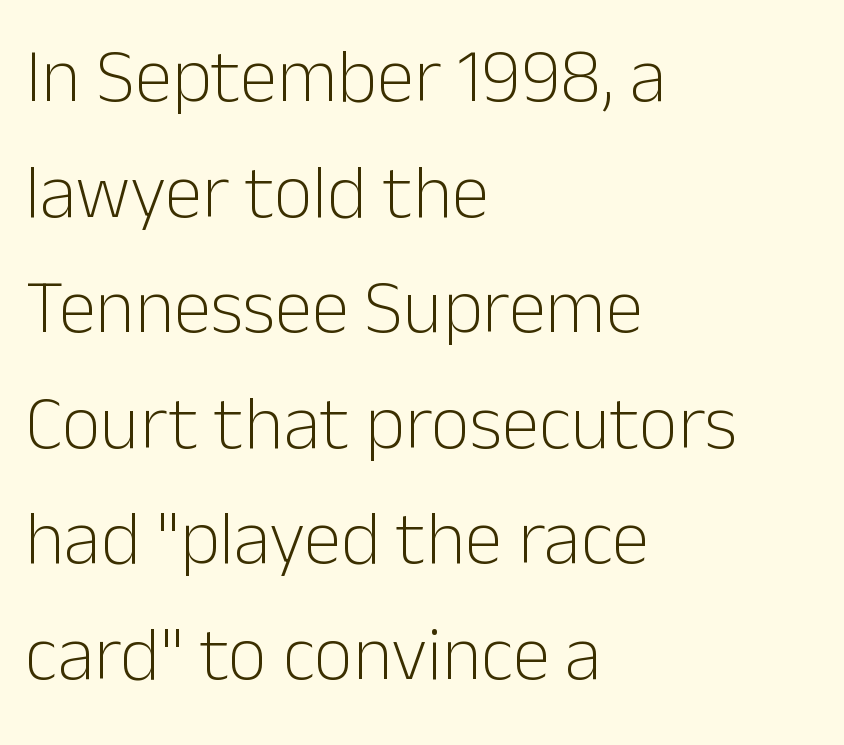
This is sans-serif lettering, the kind often seen on screens and signage. Each letter keeps its own natural width here, so spacing adapts to shape. The font sits on the lighter half of the weight spectrum, regular included. Interline gaps are of average width in this sample. This is the regular roman posture of the typeface. Students, note that the glyphs here touch the page at normal intervals.
